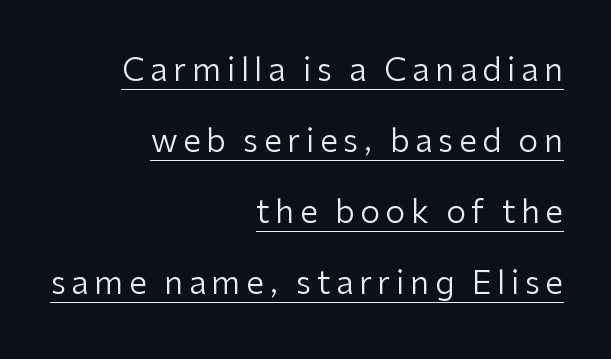
Q: Is the text bold? A: No.
Q: Is the text italic (slanted)? A: No, it is upright.
Q: Is the typeface a serif or a sans-serif typeface? A: Sans-serif.
Q: Is the text underlined? A: Yes.
Q: How is the paragraph aligned? A: Right-aligned.
Q: Is the spacing between lines tight, normal or loose? A: Loose.
Q: Width (condensed, normal, or wide)? A: Normal.
Q: Stroke contrast? A: Low.
Q: x-height? A: Medium.
Q: Monospaced? A: No.
